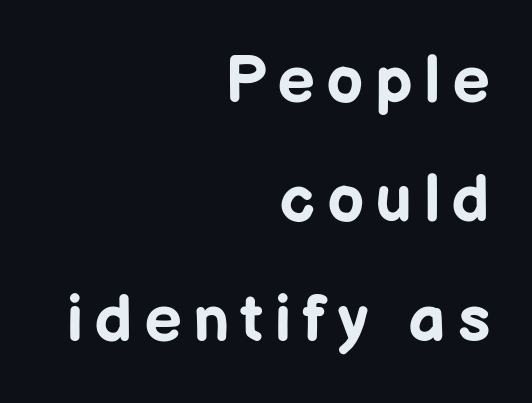
{"serif": "no", "italic": "no", "bold": "yes", "weight": "bold", "width": "normal", "stroke_contrast": "low", "x_height": "medium", "monospaced": "no", "underline": "no", "align": "right", "line_spacing_ratio": 1.81, "glyph_px": 66}
